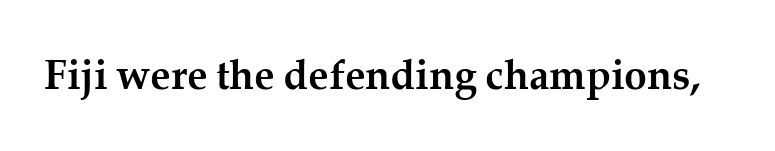
Proportional: the letters do not fall into vertical columns. The letters sit at their default tracking, neither squeezed nor spread. The passage shown is not underscored anywhere. A roman cut, with each character standing at attention. Strong, thick strokes mark this as bold type. These lines are composed in type with serifs.
